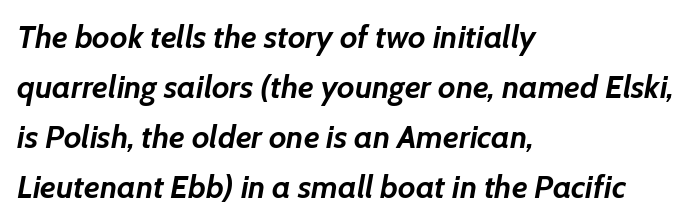
Q: Is the text bold? A: Yes.
Q: Is the text italic (slanted)? A: Yes, it leans right by about 7 degrees.
Q: Is the text underlined? A: No.
Q: How is the paragraph aligned? A: Left-aligned.
Q: Is the spacing between letters normal or unusually wide? A: Normal.
Q: Is the spacing between lines tight, normal or loose? A: Normal.
Q: Width (condensed, normal, or wide)? A: Normal.
Q: Stroke contrast? A: Low.
Q: x-height? A: Medium.
Q: Monospaced? A: No.
